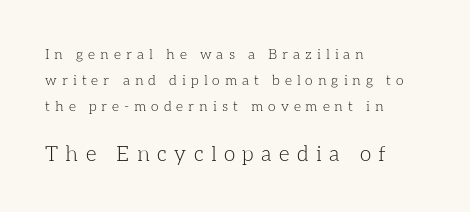
The image shows 21 px text type, upright; set left-aligned, line spacing 1.87x, unusually wide letter spacing (+0.35 em), not underlined; the second (bottom) block is 1.5x larger.
